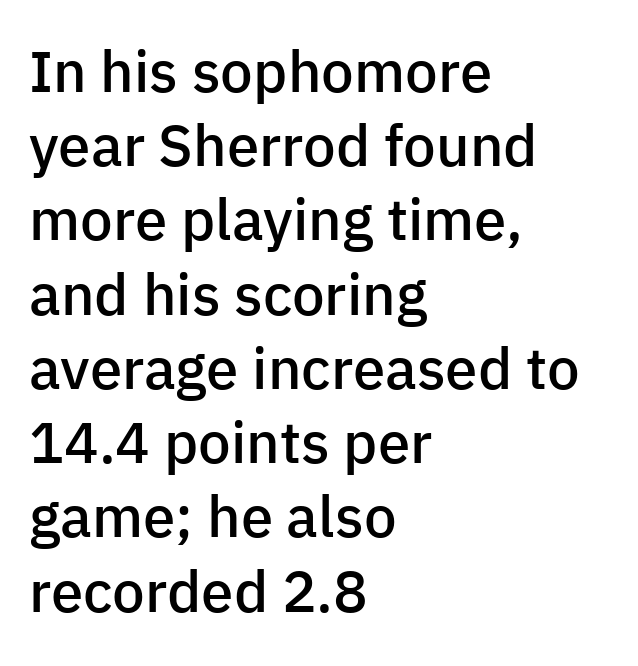
{"serif": "no", "italic": "no", "bold": "semi", "weight": "semibold", "width": "normal", "stroke_contrast": "low", "x_height": "medium", "monospaced": "no", "underline": "no", "align": "left", "line_spacing": "normal", "line_spacing_ratio": 1.28, "letter_spacing": "normal", "letter_spacing_em": 0.0, "glyph_px": 58}
